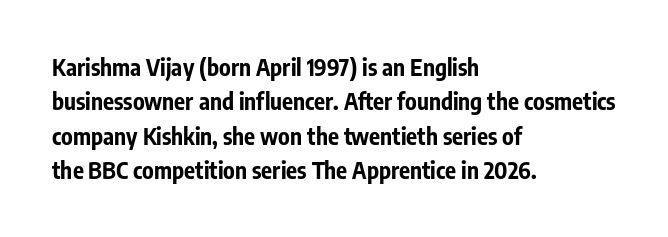
{"italic": "no", "bold": "yes", "underline": "no", "align": "left", "line_spacing": "normal", "line_spacing_ratio": 1.49, "letter_spacing": "normal", "letter_spacing_em": 0.0, "glyph_px": 23}
